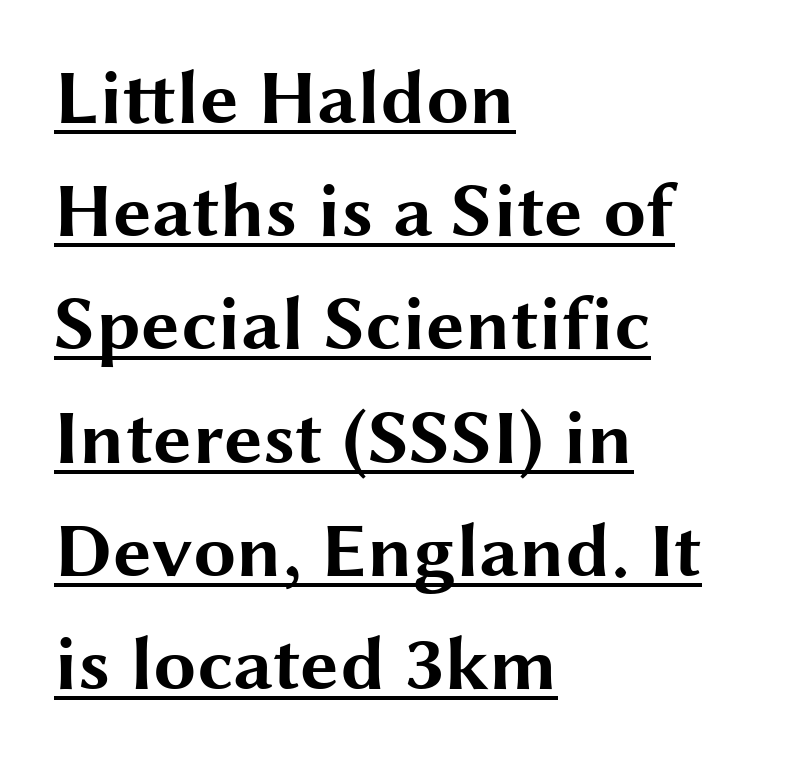
The image shows 77 px bold, wide sans-serif type, upright; set left-aligned, normal line spacing (1.47x), normal letter spacing, underlined; medium stroke contrast and a medium x-height.
